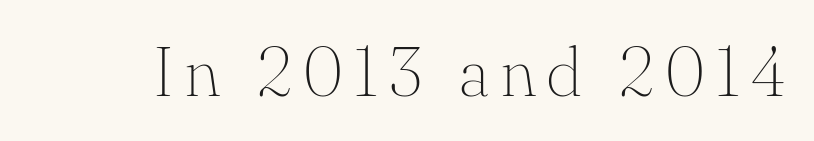
The letters carry serifs — small finishing strokes at the ends of their stems. The rendering uses natural spacing where letterforms have individual widths. Every character sits straight up, as roman type does. Is the stroke heavy? The answer is a plain regular-or-lighter. Plain, unruled lines of type.
